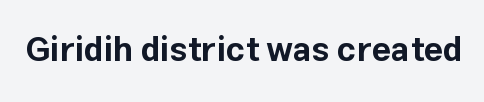
The letters advance in unequal steps, a hallmark of proportional type. The font's upright variant was chosen for this text. Every letter is thick-stroked: bold, no question. Decoration check: the copy has no underline.
